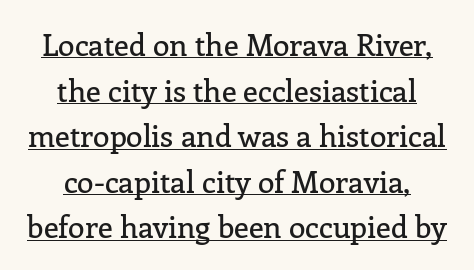
Q: Is the text italic (slanted)? A: No, it is upright.
Q: Is the typeface a serif or a sans-serif typeface? A: Serif.
Q: Is the text underlined? A: Yes.
Q: How is the paragraph aligned? A: Centered.
Q: Is the spacing between letters normal or unusually wide? A: Normal.
Q: Is the spacing between lines tight, normal or loose? A: Normal.
Q: Width (condensed, normal, or wide)? A: Normal.
Q: Stroke contrast? A: Low.
Q: x-height? A: Medium.
Q: Monospaced? A: No.
